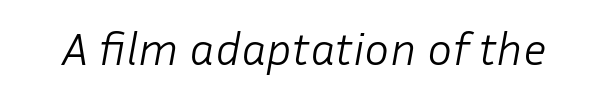
Looks like regular typesetting: each glyph gets only the width it needs. Stroke mass is kept to a normal reading level or below. The whole block is typeset with a tilt. Students, note that the glyphs here touch the page at normal intervals. A clean baseline with only descenders dipping below it.
